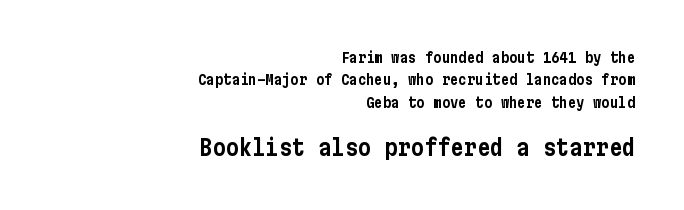
Does extra space separate the letters? No, they use regular spacing. The specimen reads as upright at a glance. Normally led — the rows are evenly, conventionally spaced. The strip under each line holds only bare page.
